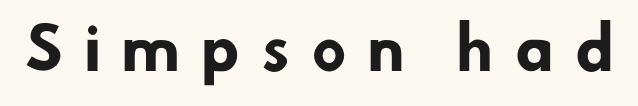
The image shows 57 px heavy sans-serif type; set unusually wide letter spacing (+0.36 em), not underlined; low stroke contrast and a small x-height.
